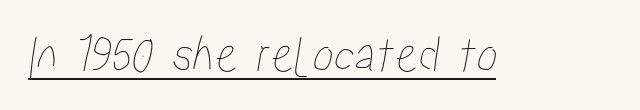
Q: Is the text underlined? A: Yes.
Q: Is the spacing between letters normal or unusually wide? A: Normal.
Q: Width (condensed, normal, or wide)? A: Condensed.
Q: Stroke contrast? A: Low.
Q: x-height? A: Medium.
Q: Monospaced? A: No.
